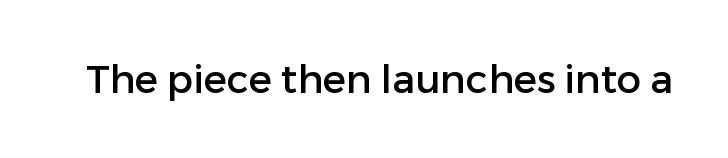
Q: Is the text italic (slanted)? A: No, it is upright.
Q: Is the typeface a serif or a sans-serif typeface? A: Sans-serif.
Q: Is the text underlined? A: No.
Q: Is the spacing between letters normal or unusually wide? A: Normal.
Q: Width (condensed, normal, or wide)? A: Normal.
Q: Stroke contrast? A: Low.
Q: x-height? A: Medium.
Q: Monospaced? A: No.
